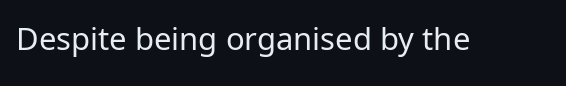
{"serif": "no", "italic": "no", "bold": "no", "weight": "regular", "width": "normal", "stroke_contrast": "low", "x_height": "medium", "monospaced": "no", "underline": "no", "letter_spacing": "normal", "letter_spacing_em": 0.0, "glyph_px": 31}
